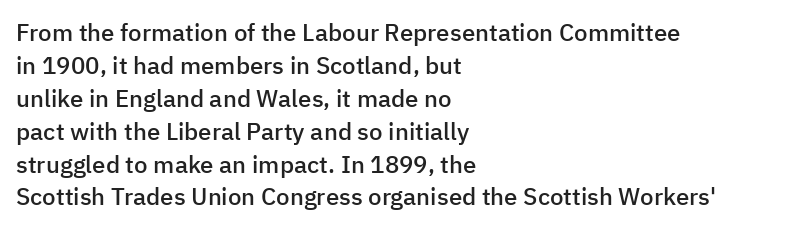
Leading: standard. The passage shown is semibold, sitting just below true bold. Descenders are the only things crossing below the line. Inter-character spacing is left at the font's built-in metrics. Notice how the stems are strictly vertical — no italics here.
